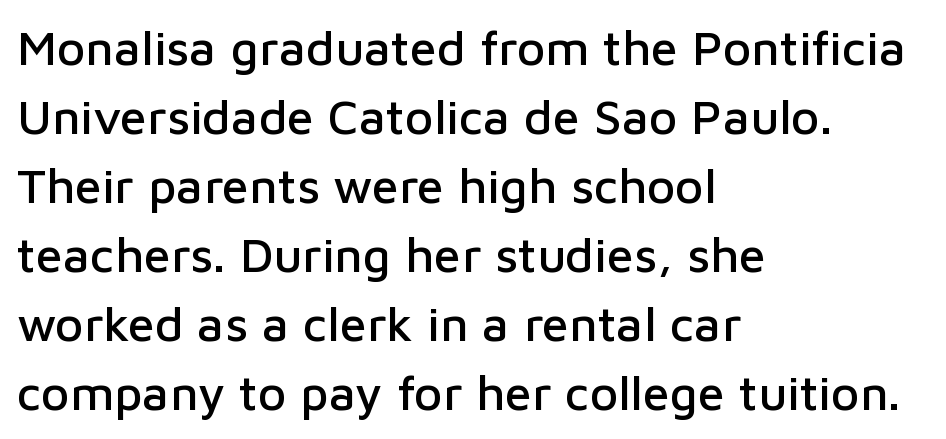
Q: Is the text italic (slanted)? A: No, it is upright.
Q: Is the typeface a serif or a sans-serif typeface? A: Sans-serif.
Q: Is the text underlined? A: No.
Q: How is the paragraph aligned? A: Left-aligned.
Q: Is the spacing between letters normal or unusually wide? A: Normal.
Q: Is the spacing between lines tight, normal or loose? A: Normal.
Q: Width (condensed, normal, or wide)? A: Normal.
Q: Stroke contrast? A: Low.
Q: x-height? A: Medium.
Q: Monospaced? A: No.
